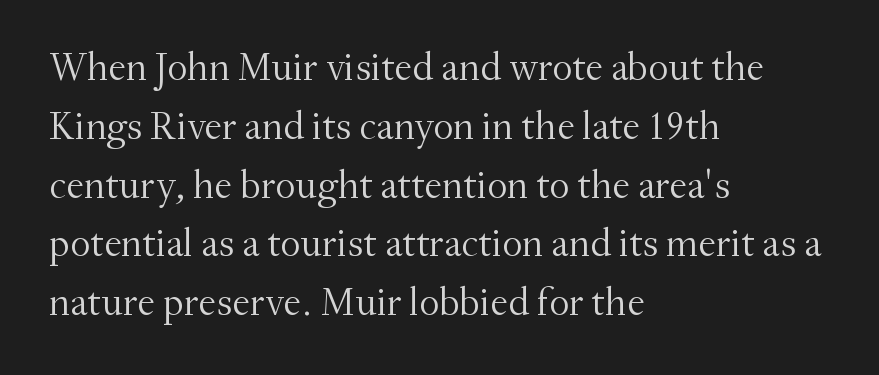
The image shows 40 px light serif type, upright; set left-aligned, normal line spacing (1.47x), normal letter spacing, not underlined; medium stroke contrast and a small x-height.
